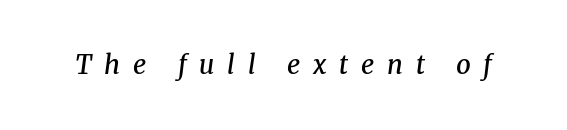
Q: Is the text bold? A: Semi-bold.
Q: Is the text italic (slanted)? A: Yes, it leans right by about 8 degrees.
Q: Is the text underlined? A: No.
Q: Is the spacing between letters normal or unusually wide? A: Unusually wide.
